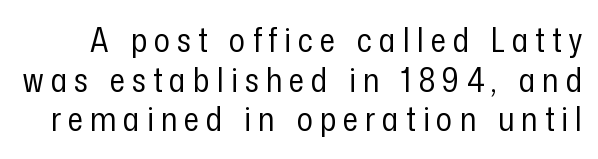
Q: Is the text bold? A: No.
Q: Is the text italic (slanted)? A: No, it is upright.
Q: Is the typeface a serif or a sans-serif typeface? A: Sans-serif.
Q: Is the text underlined? A: No.
Q: Is the spacing between letters normal or unusually wide? A: Unusually wide.
Q: Width (condensed, normal, or wide)? A: Condensed.
Q: Stroke contrast? A: Low.
Q: x-height? A: Medium.
Q: Monospaced? A: No.
